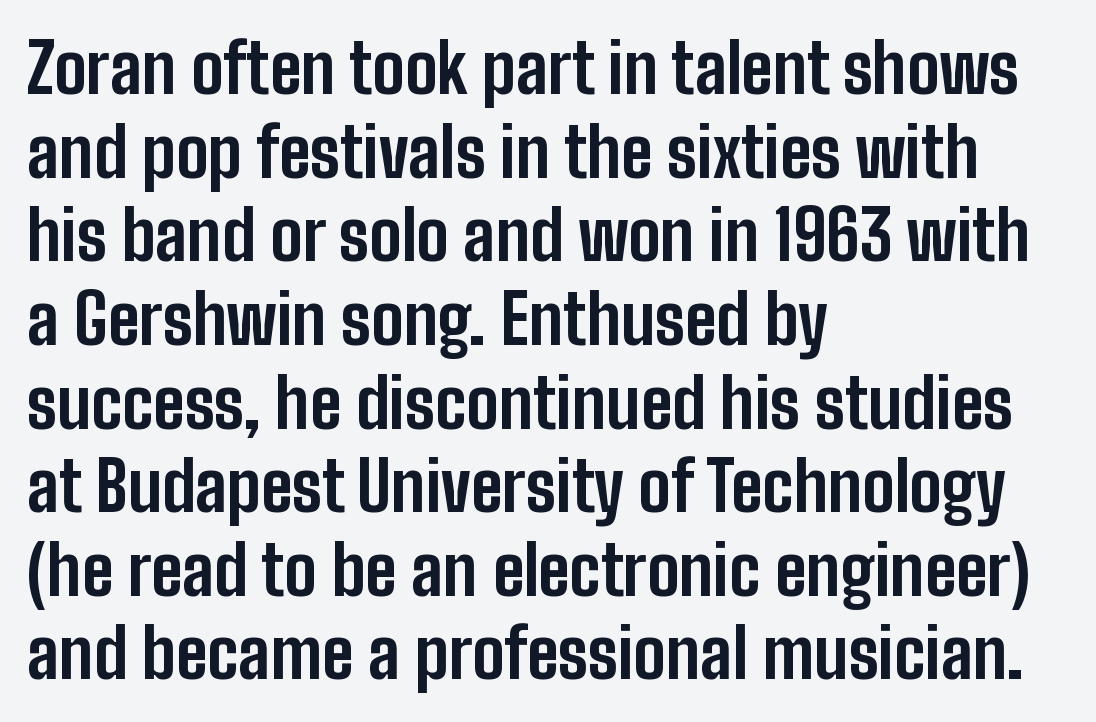
{"serif": "no", "italic": "no", "bold": "yes", "weight": "bold", "width": "condensed", "stroke_contrast": "low", "x_height": "medium", "monospaced": "no", "underline": "no", "align": "left", "line_spacing_ratio": 1.23, "letter_spacing": "normal", "letter_spacing_em": 0.0, "glyph_px": 68}
